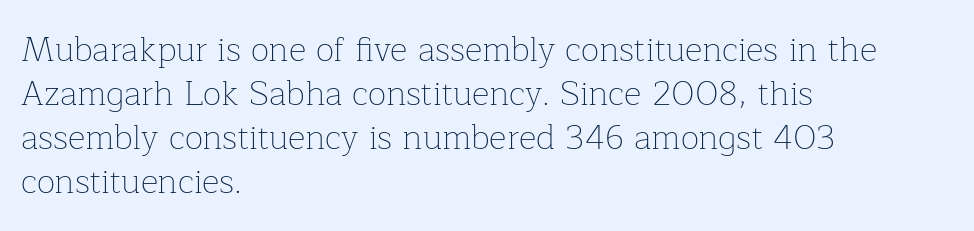
The image shows 34 px thin serif type, upright; set left-aligned, normal line spacing (1.29x), normal letter spacing, not underlined; low stroke contrast and a medium x-height.
